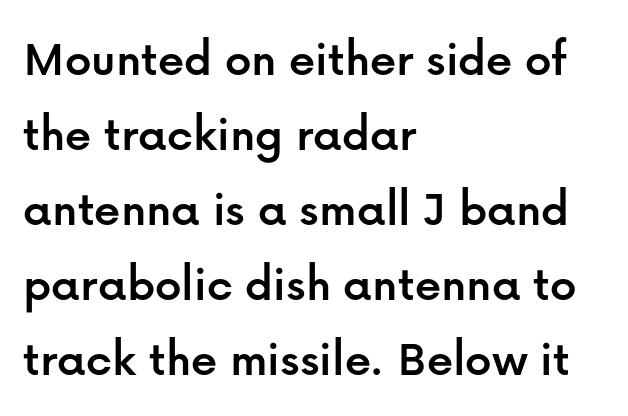
{"serif": "no", "italic": "no", "width": "normal", "stroke_contrast": "low", "x_height": "medium", "monospaced": "no", "underline": "no", "align": "left", "line_spacing": "normal", "line_spacing_ratio": 1.44, "letter_spacing": "normal", "letter_spacing_em": 0.0, "glyph_px": 52}
